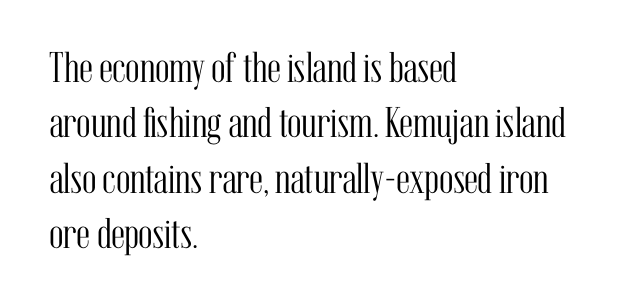
Q: Is the text bold? A: No.
Q: Is the text italic (slanted)? A: No, it is upright.
Q: Is the typeface a serif or a sans-serif typeface? A: Serif.
Q: Is the text underlined? A: No.
Q: How is the paragraph aligned? A: Left-aligned.
Q: Is the spacing between letters normal or unusually wide? A: Normal.
Q: Is the spacing between lines tight, normal or loose? A: Normal.
Q: Width (condensed, normal, or wide)? A: Condensed.
Q: Stroke contrast? A: Medium.
Q: x-height? A: Medium.
Q: Monospaced? A: No.
